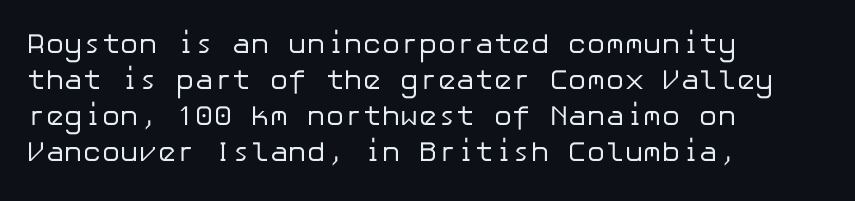
If you measured baseline to baseline, you'd find a middling distance. Letter spacing: default. Check where the strokes stop: nothing finishes them off — pure sans. The lettering holds an erect, upright posture throughout. Any mark beneath the type? The region is blank.
